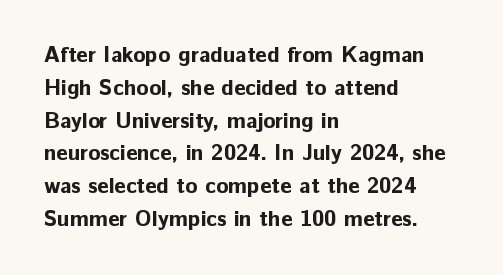
{"italic": "no", "bold": "yes", "underline": "no", "align": "left", "line_spacing": "normal", "line_spacing_ratio": 1.49, "letter_spacing": "normal", "letter_spacing_em": 0.0, "glyph_px": 22}
